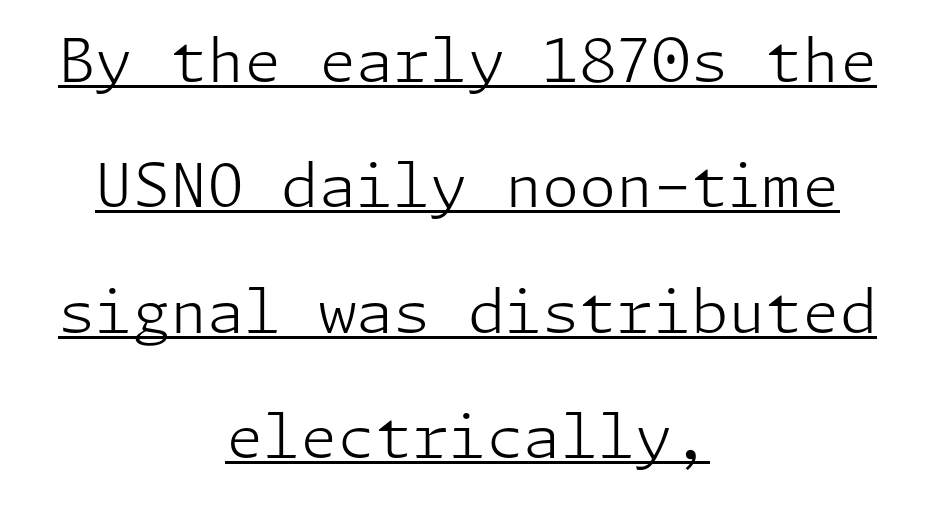
The image shows 60 px light sans-serif type, upright; set centered, loose line spacing (2.09x), normal letter spacing, underlined; low stroke contrast and a medium x-height.
